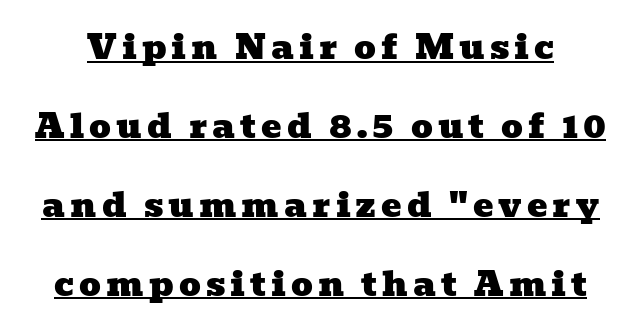
The image shows 34 px wide serif type; set loose line spacing (2.32x), underlined; low stroke contrast and a medium x-height.
